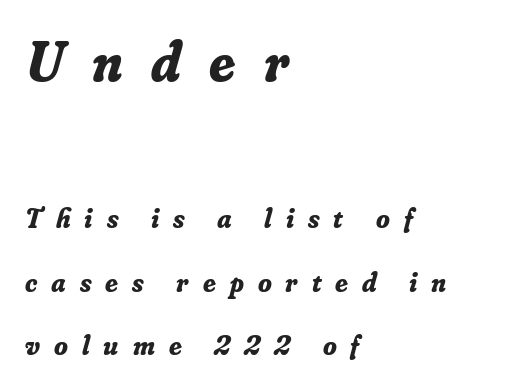
The image shows 57 px bold serif type, italic (leaning right); set left-aligned, loose line spacing (2.27x), unusually wide letter spacing (+0.5 em), not underlined; the first (top) block is 2.04x larger; low stroke contrast and a small x-height.
